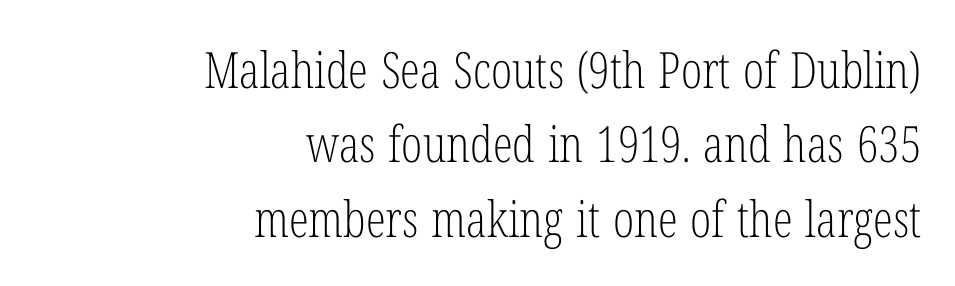
The image shows 50 px light, condensed serif type, upright; set right-aligned, normal line spacing (1.49x), normal letter spacing, not underlined; low stroke contrast and a medium x-height.
